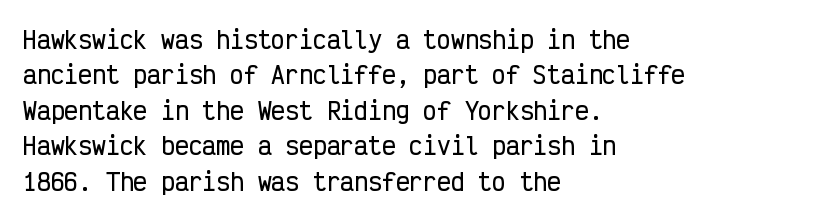
{"italic": "no", "underline": "no", "align": "left", "line_spacing": "normal", "line_spacing_ratio": 1.54, "letter_spacing": "normal", "letter_spacing_em": 0.0, "glyph_px": 23}
